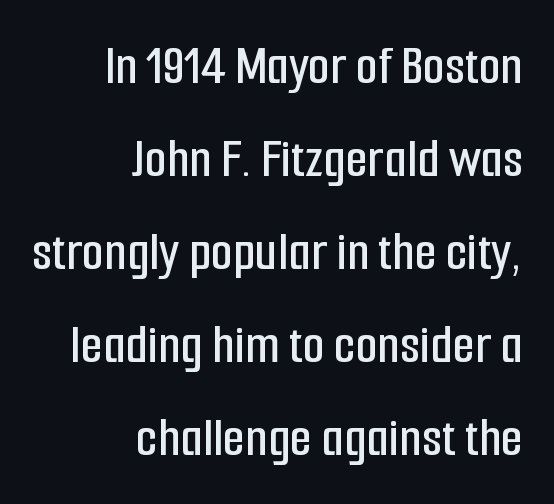
{"serif": "no", "italic": "no", "width": "condensed", "stroke_contrast": "low", "x_height": "medium", "monospaced": "no", "underline": "no", "align": "right", "line_spacing": "normal", "line_spacing_ratio": 1.63, "letter_spacing": "normal", "letter_spacing_em": 0.0, "glyph_px": 57}
